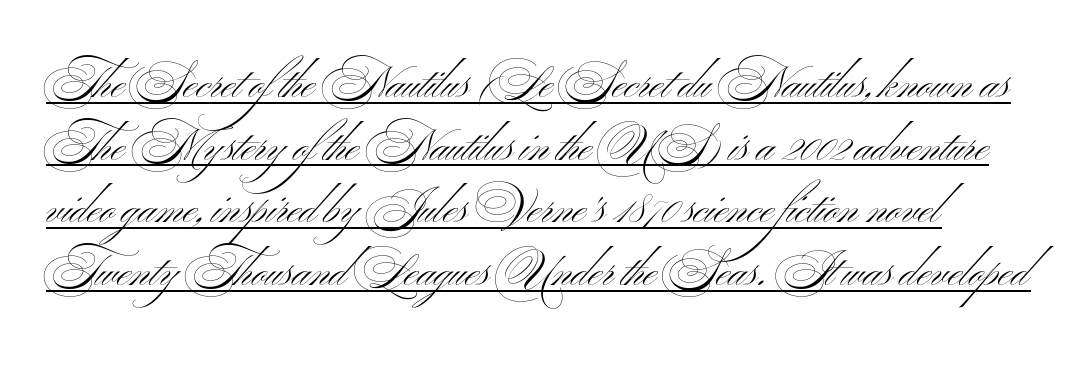
The face looks like a standard text weight, possibly lighter. Nothing unusual about the tracking: characters are spaced as the font intends. These lines are rendered in a variable-pitch font.
